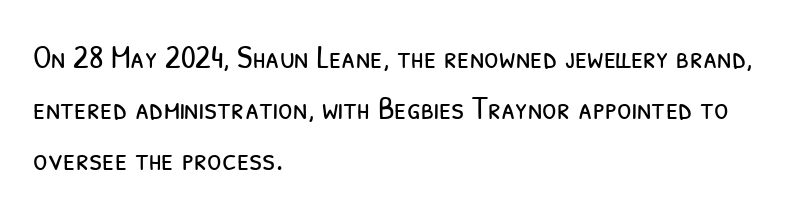
{"serif": "no", "bold": "no", "weight": "light", "width": "condensed", "stroke_contrast": "low", "x_height": "medium", "monospaced": "no", "underline": "no", "align": "left", "line_spacing": "normal", "line_spacing_ratio": 1.55, "letter_spacing": "normal", "letter_spacing_em": 0.0, "glyph_px": 33}
